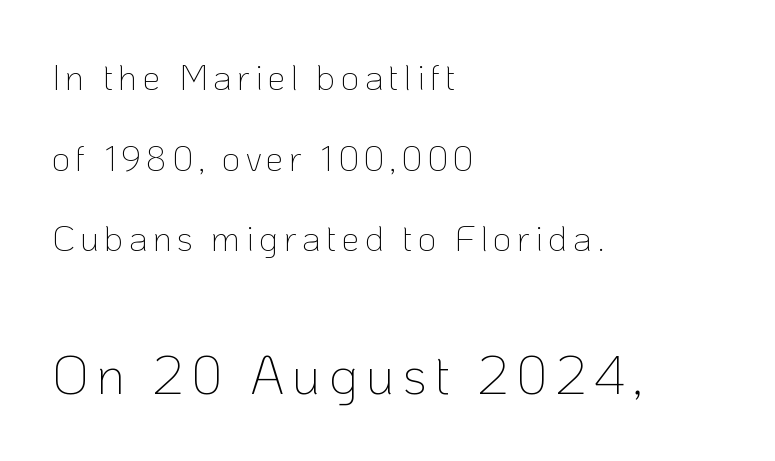
Q: Is the text bold? A: No.
Q: Is the text italic (slanted)? A: No, it is upright.
Q: Is the typeface a serif or a sans-serif typeface? A: Sans-serif.
Q: Is the text underlined? A: No.
Q: How is the paragraph aligned? A: Left-aligned.
Q: Is the spacing between lines tight, normal or loose? A: Loose.
Q: Which block of text is set in a larger size, the first (top) or the second (bottom)? A: The second (bottom) one.
Q: Width (condensed, normal, or wide)? A: Normal.
Q: Stroke contrast? A: Low.
Q: x-height? A: Medium.
Q: Monospaced? A: No.
